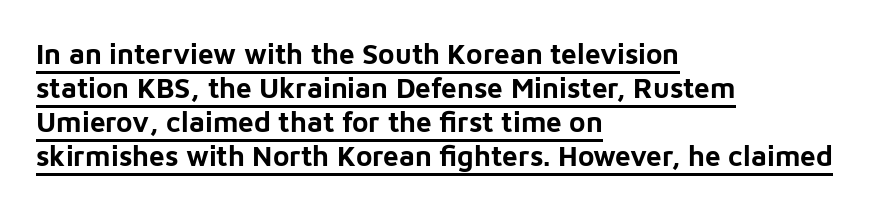
The letters carry no serifs — their stems end cleanly without finishing strokes. The text block is weighted toward the left margin, trailing off unevenly rightward. The sample has been set heavy, in full bold. Like a heading marked for emphasis, these lines bear an underscore.
